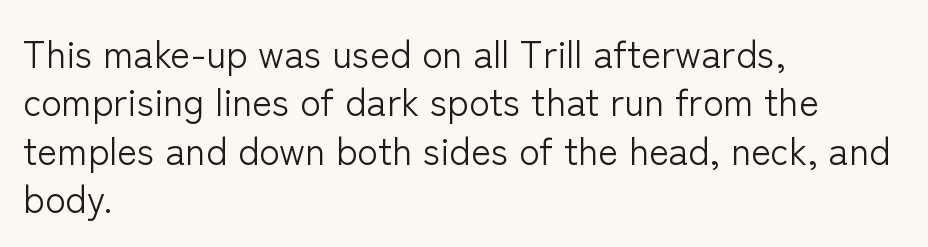
No extra ink here — the face is not bold. Italic? Not at all — the glyphs are vertical. Short note: letters normally spaced. Descenders hang freely into open space. The compositor pushed each line to the left boundary. The passage shown is typed in a proportional face where columns would drift.
